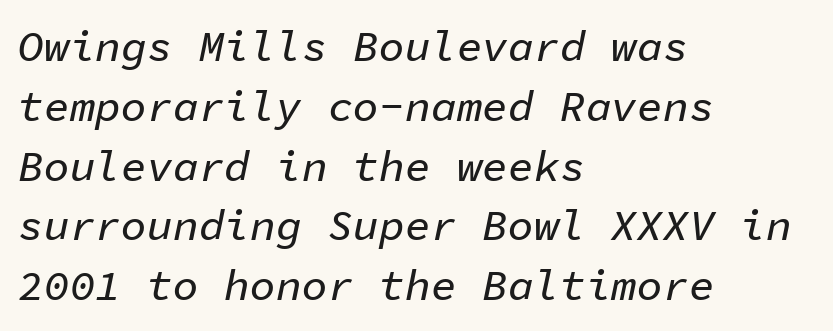
Q: Is the text italic (slanted)? A: Yes, it leans right by about 11 degrees.
Q: Is the text underlined? A: No.
Q: How is the paragraph aligned? A: Left-aligned.
Q: Is the spacing between letters normal or unusually wide? A: Normal.
Q: Is the spacing between lines tight, normal or loose? A: Normal.
Q: Width (condensed, normal, or wide)? A: Normal.
Q: Stroke contrast? A: Low.
Q: x-height? A: Medium.
Q: Monospaced? A: Yes.
